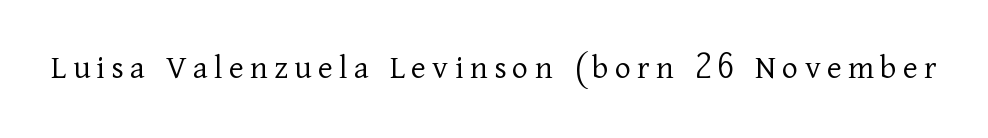
Q: Is the text bold? A: No.
Q: Is the text italic (slanted)? A: No, it is upright.
Q: Is the typeface a serif or a sans-serif typeface? A: Serif.
Q: Is the text underlined? A: No.
Q: Width (condensed, normal, or wide)? A: Normal.
Q: Stroke contrast? A: Low.
Q: x-height? A: Medium.
Q: Monospaced? A: No.
